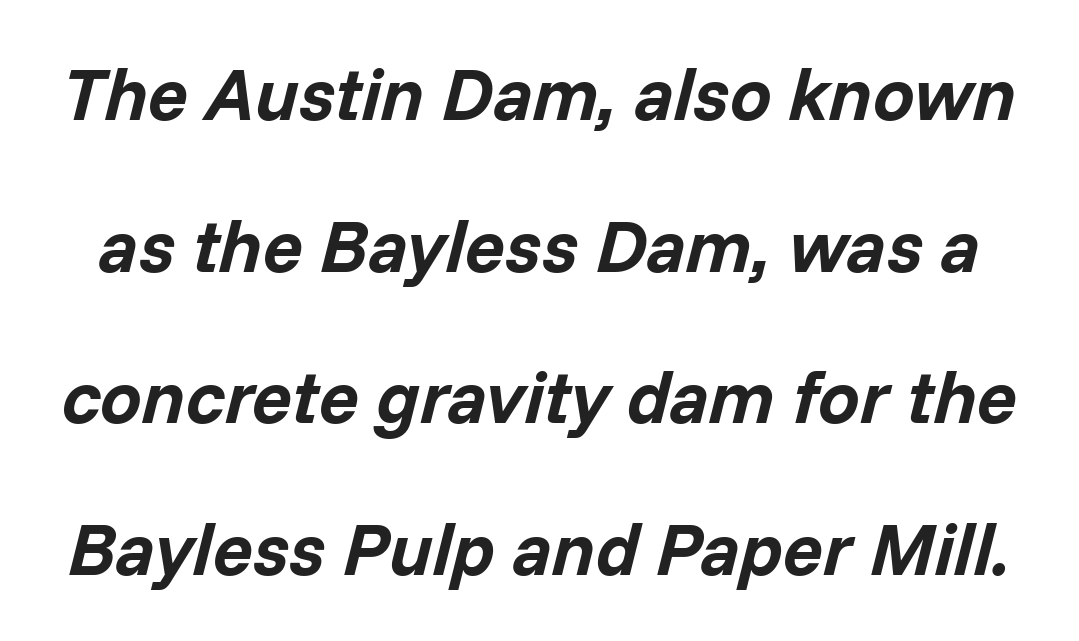
{"italic": "yes", "lean": "right", "slant_degrees": 14, "bold": "yes", "weight": "bold", "width": "normal", "stroke_contrast": "low", "x_height": "medium", "monospaced": "no", "underline": "no", "line_spacing": "loose", "line_spacing_ratio": 2.05, "letter_spacing": "normal", "letter_spacing_em": 0.0, "glyph_px": 74}
